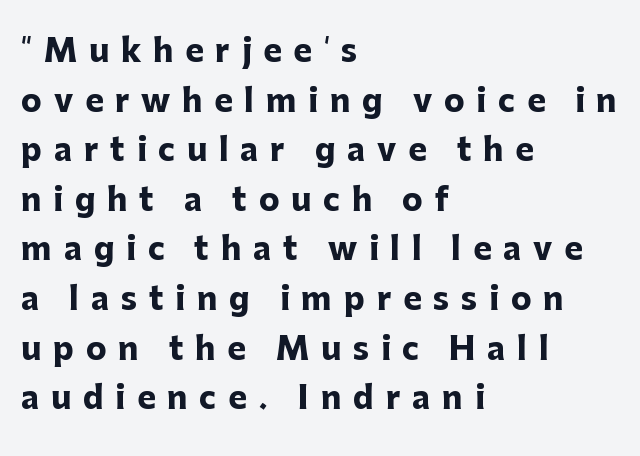
Honestly, the row spacing looks completely unremarkable. Is the letter spacing exaggerated? Yes — the characters are pushed far apart. Vertical strokes here are truly vertical. These lines stack with their left ends in a neat column. Think of a printed novel: that variable character pitch is what you see here.
